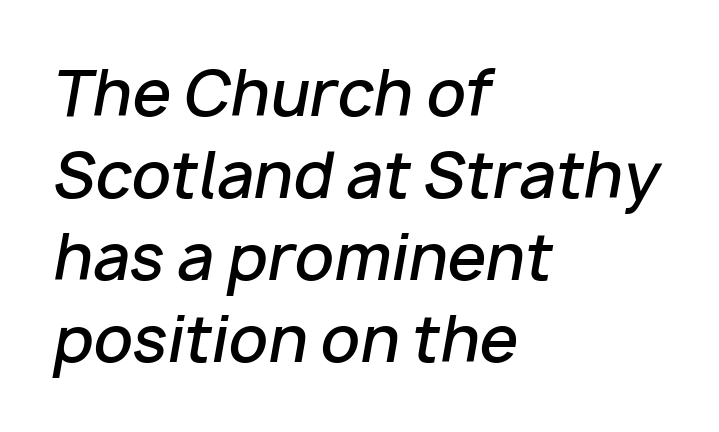
The image shows 62 px semibold type, italic (leaning right); set left-aligned, normal line spacing (1.32x), normal letter spacing, not underlined; low stroke contrast and a medium x-height.
